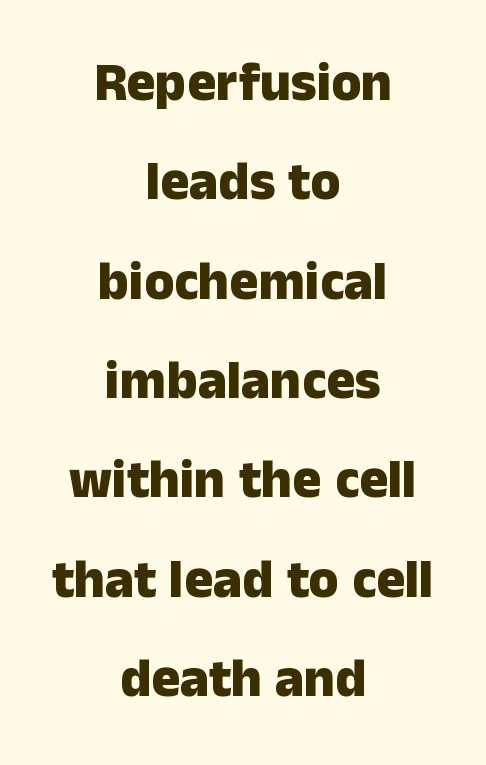
{"serif": "no", "italic": "no", "bold": "yes", "weight": "heavy", "width": "normal", "stroke_contrast": "low", "x_height": "medium", "monospaced": "no", "underline": "no", "align": "center", "line_spacing_ratio": 1.84, "letter_spacing": "normal", "letter_spacing_em": 0.0, "glyph_px": 54}
